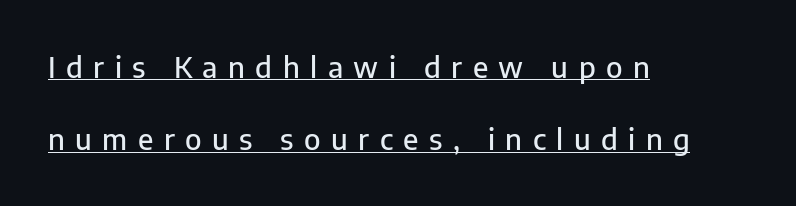
How are the letters spaced? Widely, with obvious added tracking. Are there feet on the stems? There aren't — it's a sans. Where is the straight margin? On the left. A typesetter would call this leading open, well beyond the default. You could not count columns in this text — the font is proportionally spaced. In terms of posture, this sample is upright.
